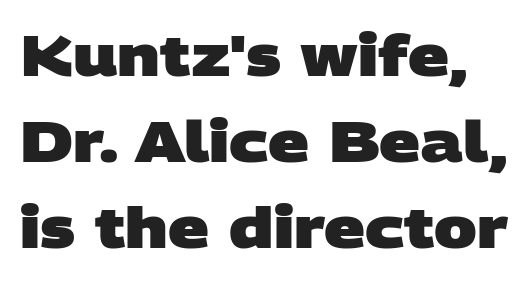
{"serif": "no", "bold": "yes", "weight": "heavy", "width": "wide", "stroke_contrast": "low", "x_height": "large", "monospaced": "no", "underline": "no", "line_spacing": "normal", "line_spacing_ratio": 1.51, "letter_spacing": "normal", "letter_spacing_em": 0.0, "glyph_px": 57}
